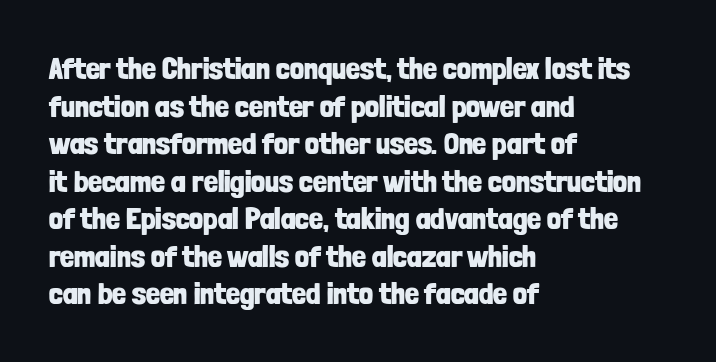
The image shows 31 px bold, condensed sans-serif type, upright; set left-aligned, line spacing 1.21x, normal letter spacing, not underlined; low stroke contrast and a medium x-height.
